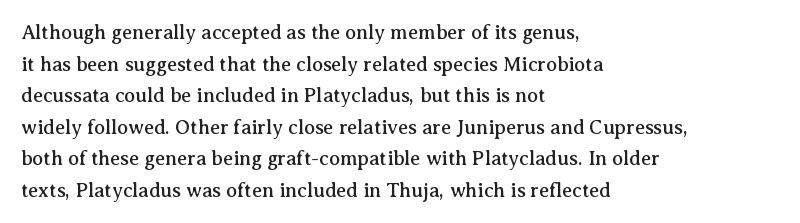
The baseline area is clear. The letterforms sit shoulder to shoulder at normal distance. Each line starts at the same left margin while the right side varies. You can tell it's not italic because the verticals are truly vertical.
